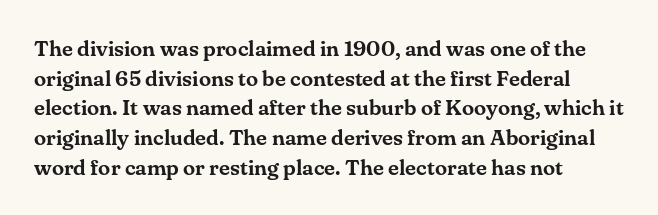
Q: Is the text italic (slanted)? A: No, it is upright.
Q: Is the text underlined? A: No.
Q: How is the paragraph aligned? A: Left-aligned.
Q: Is the spacing between letters normal or unusually wide? A: Normal.
Q: Is the spacing between lines tight, normal or loose? A: Normal.
